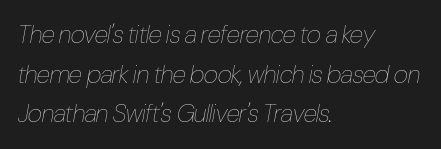
Q: Is the text bold? A: No.
Q: Is the text italic (slanted)? A: Yes, it leans right by about 10 degrees.
Q: Is the text underlined? A: No.
Q: How is the paragraph aligned? A: Left-aligned.
Q: Is the spacing between letters normal or unusually wide? A: Normal.
Q: Is the spacing between lines tight, normal or loose? A: Normal.
